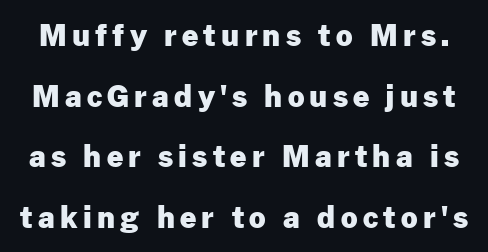
Honestly, there is no underline to notice here at all. The vertical gap from one line to the next is large. The typesetting leans heavy: a genuine bold. Is this a fixed-width face? No — the glyphs have proportional, varying widths.
